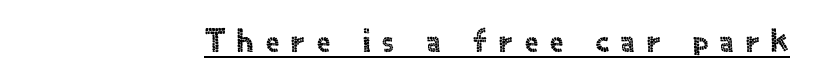
Honestly, the letter spacing is so wide it's the main thing you notice. Italic: no, the glyphs are upright roman. The typeface chosen for these lines omits serifs. Looks like regular typesetting: each glyph gets only the width it needs. Quick note: underline on.
